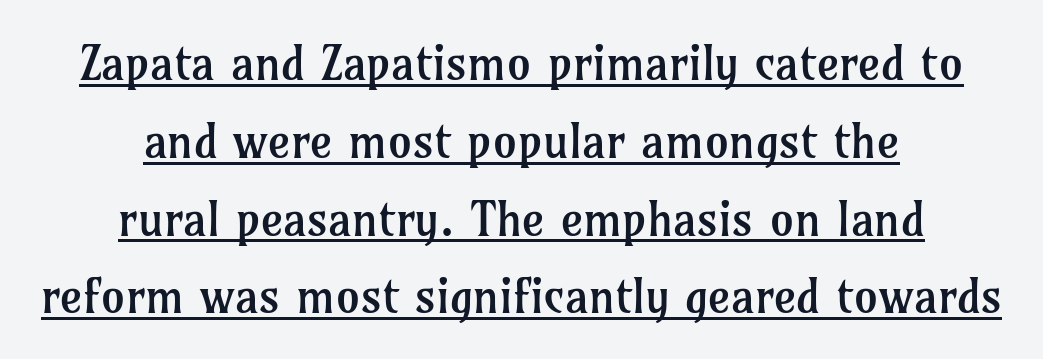
{"serif": "yes", "italic": "no", "bold": "no", "weight": "regular", "width": "normal", "stroke_contrast": "low", "x_height": "medium", "monospaced": "no", "underline": "yes", "align": "center", "line_spacing": "normal", "line_spacing_ratio": 1.62, "letter_spacing": "normal", "letter_spacing_em": 0.0, "glyph_px": 48}
